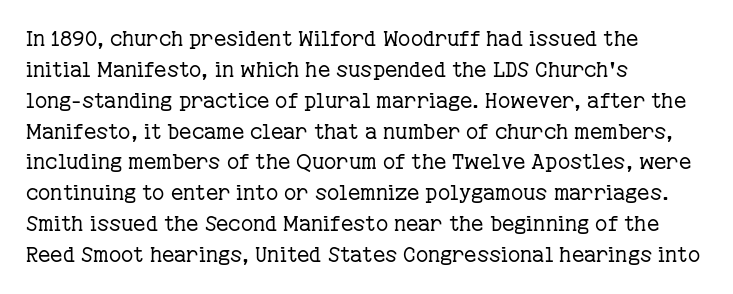
Q: Is the text bold? A: No.
Q: Is the text italic (slanted)? A: No, it is upright.
Q: Is the text underlined? A: No.
Q: How is the paragraph aligned? A: Left-aligned.
Q: Is the spacing between letters normal or unusually wide? A: Normal.
Q: Is the spacing between lines tight, normal or loose? A: Normal.
